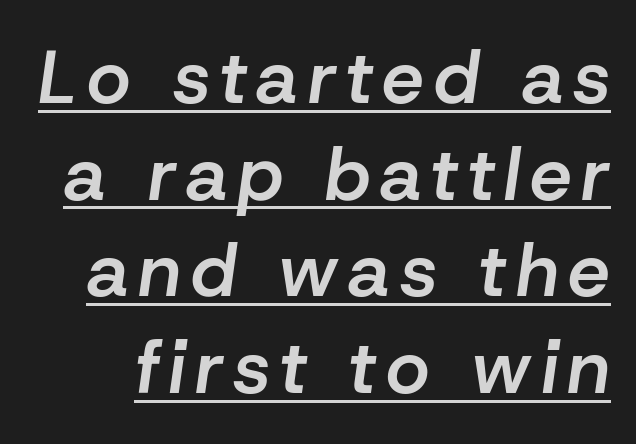
{"italic": "yes", "lean": "right", "slant_degrees": 8, "bold": "semi", "weight": "semibold", "width": "normal", "stroke_contrast": "low", "x_height": "medium", "monospaced": "no", "underline": "yes", "line_spacing": "normal", "line_spacing_ratio": 1.29, "glyph_px": 75}
